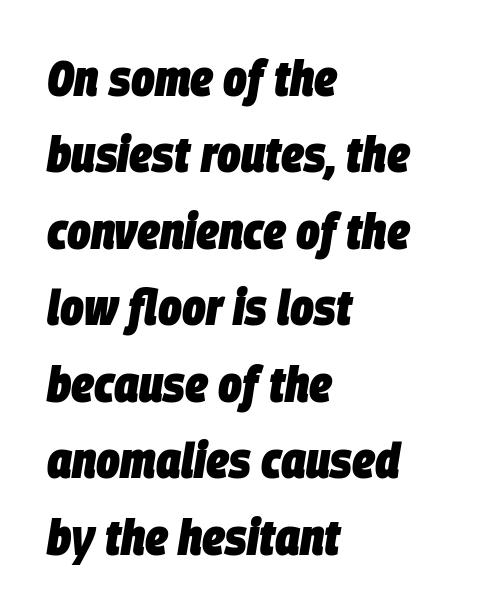
{"italic": "yes", "lean": "right", "slant_degrees": 9, "bold": "yes", "weight": "heavy", "width": "condensed", "stroke_contrast": "low", "x_height": "large", "monospaced": "no", "underline": "no", "align": "left", "line_spacing": "normal", "line_spacing_ratio": 1.53, "letter_spacing": "normal", "letter_spacing_em": 0.0, "glyph_px": 50}
